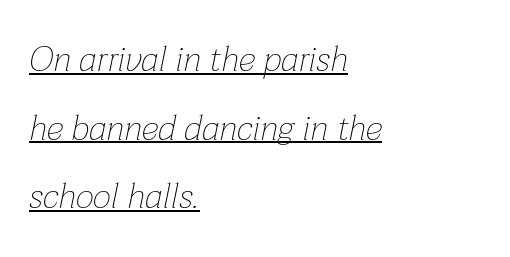
The image shows 35 px thin type, italic (leaning right); set left-aligned, loose line spacing (1.96x), normal letter spacing, underlined; low stroke contrast and a medium x-height.
